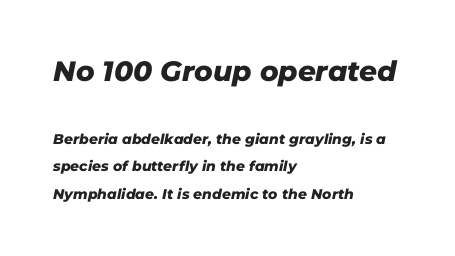
A clean baseline with only descenders dipping below it. How would I describe the line gaps? Wide and relaxed. How heavy is the stroke? Heavy — this is a bold. Here the designer chose a conventional face with non-uniform glyph widths. In terms of letterspacing, this is plain default setting.
